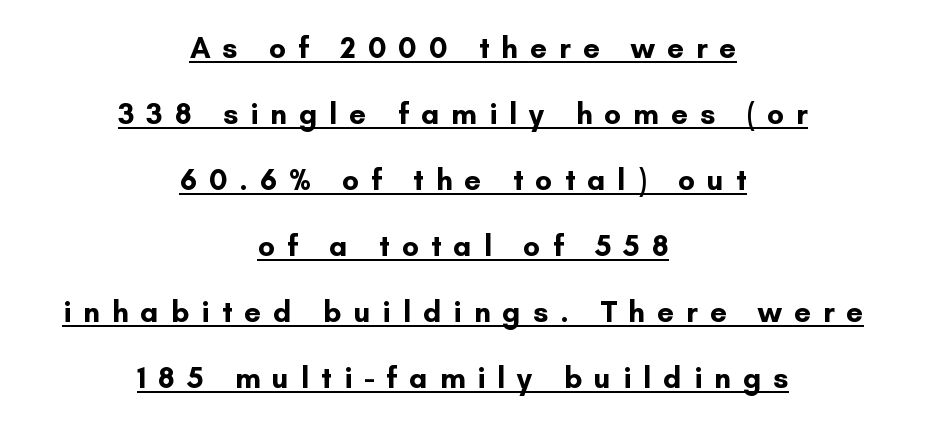
The image shows 30 px bold sans-serif type, upright; set centered, loose line spacing (2.2x), unusually wide letter spacing (+0.4 em), underlined; low stroke contrast and a small x-height.
